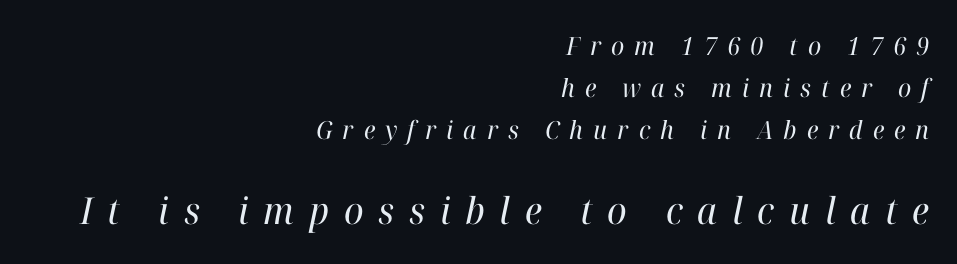
{"serif": "yes", "italic": "yes", "lean": "right", "slant_degrees": 12, "bold": "no", "weight": "regular", "width": "normal", "stroke_contrast": "high", "x_height": "medium", "monospaced": "no", "underline": "no", "align": "right", "line_spacing": "normal", "line_spacing_ratio": 1.69, "letter_spacing": "wide", "letter_spacing_em": 0.4, "larger_block": "second", "size_ratio": 1.48, "glyph_px": 37}
